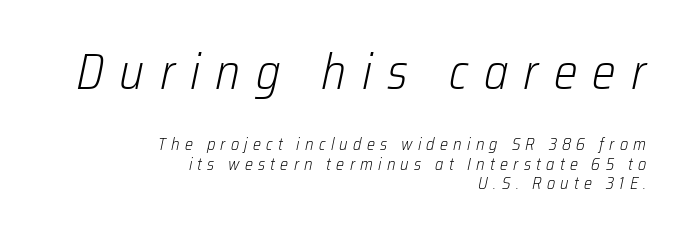
Q: Is the text bold? A: No.
Q: Is the text italic (slanted)? A: Yes, it leans right by about 12 degrees.
Q: Is the text underlined? A: No.
Q: How is the paragraph aligned? A: Right-aligned.
Q: Is the spacing between letters normal or unusually wide? A: Unusually wide.
Q: Which block of text is set in a larger size, the first (top) or the second (bottom)? A: The first (top) one.
Q: Width (condensed, normal, or wide)? A: Condensed.
Q: Stroke contrast? A: Low.
Q: x-height? A: Medium.
Q: Monospaced? A: No.
